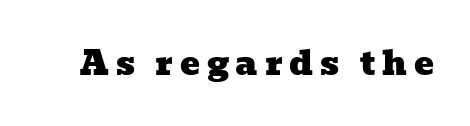
The face used here is proportionally spaced, like ordinary book or web type. What kind of face is this? One with serifs. Substantial extra tracking has been applied to these lines. Plain, unruled lines of type.
